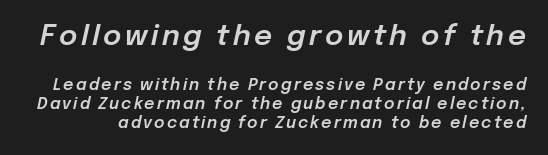
Q: Is the text italic (slanted)? A: Yes, it leans right by about 12 degrees.
Q: Is the text underlined? A: No.
Q: Which block of text is set in a larger size, the first (top) or the second (bottom)? A: The first (top) one.
Q: Width (condensed, normal, or wide)? A: Normal.
Q: Stroke contrast? A: Low.
Q: x-height? A: Medium.
Q: Monospaced? A: No.
